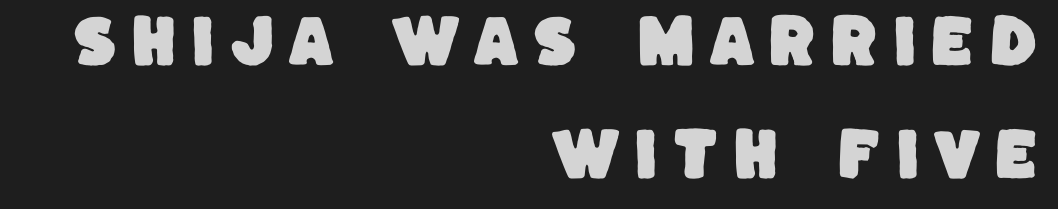
Q: Is the typeface a serif or a sans-serif typeface? A: Sans-serif.
Q: Is the text underlined? A: No.
Q: How is the paragraph aligned? A: Right-aligned.
Q: Is the spacing between letters normal or unusually wide? A: Unusually wide.
Q: Is the spacing between lines tight, normal or loose? A: Loose.
Q: Width (condensed, normal, or wide)? A: Normal.
Q: Stroke contrast? A: Low.
Q: x-height? A: Large.
Q: Monospaced? A: No.
